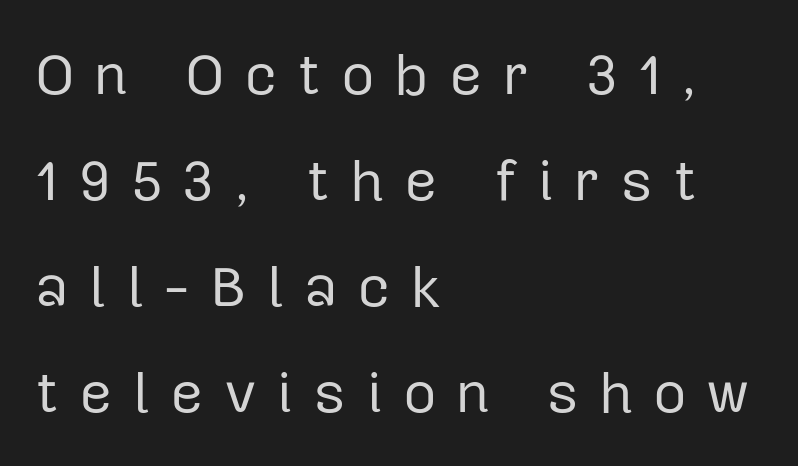
{"serif": "no", "italic": "no", "bold": "no", "weight": "regular", "width": "normal", "stroke_contrast": "low", "x_height": "medium", "monospaced": "no", "underline": "no", "align": "left", "line_spacing_ratio": 1.83, "letter_spacing": "wide", "letter_spacing_em": 0.34, "glyph_px": 58}
